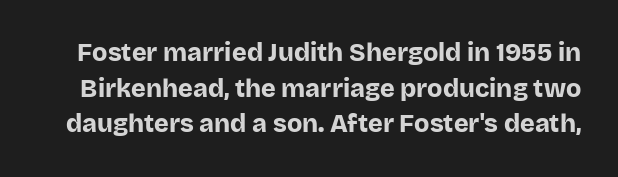
The image shows 25 px bold type, upright; set normal line spacing (1.43x), normal letter spacing, not underlined.
